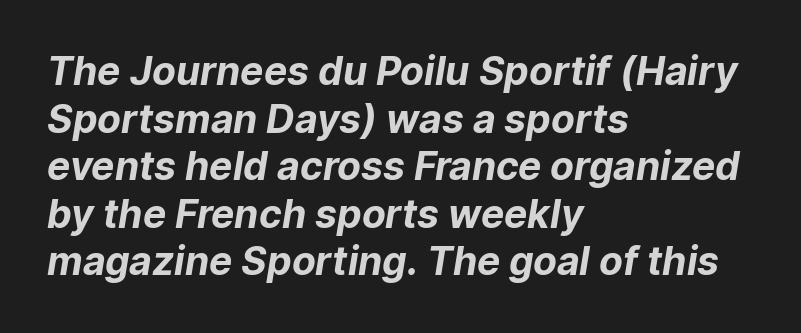
Q: Is the text bold? A: Yes.
Q: Is the typeface a serif or a sans-serif typeface? A: Sans-serif.
Q: Is the text underlined? A: No.
Q: How is the paragraph aligned? A: Left-aligned.
Q: Is the spacing between letters normal or unusually wide? A: Normal.
Q: Width (condensed, normal, or wide)? A: Normal.
Q: Stroke contrast? A: Low.
Q: x-height? A: Medium.
Q: Monospaced? A: No.
